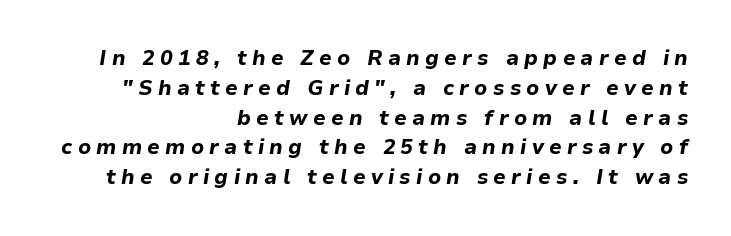
{"italic": "yes", "lean": "right", "slant_degrees": 9, "bold": "yes", "underline": "no", "align": "right", "line_spacing": "normal", "line_spacing_ratio": 1.42, "letter_spacing": "wide", "letter_spacing_em": 0.25, "glyph_px": 21}
